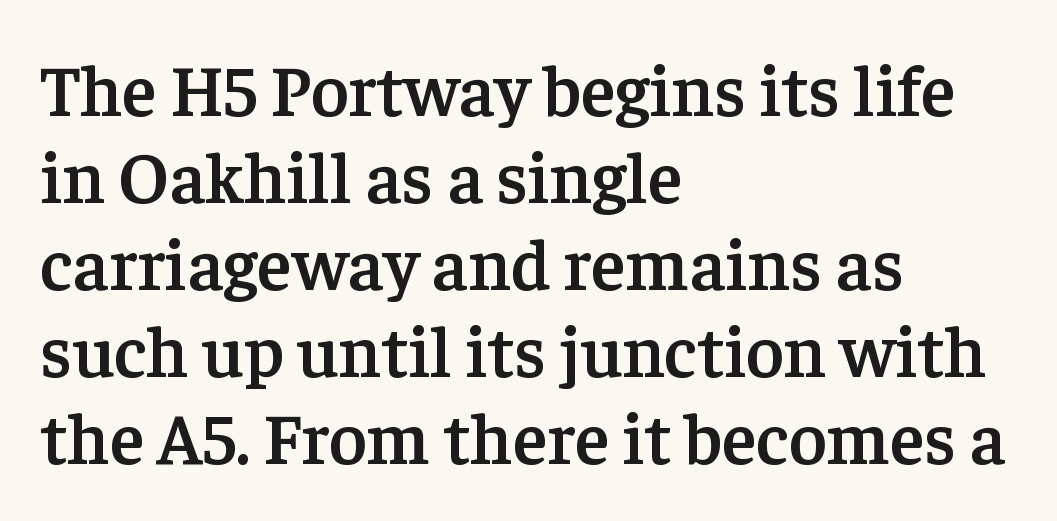
Has an underline been added? It has not. A typesetter would call this proportional, since set widths differ per character. Is the letter spacing exaggerated? No — it looks like the ordinary default. Every row of glyphs begins at an identical x-position on the left.
